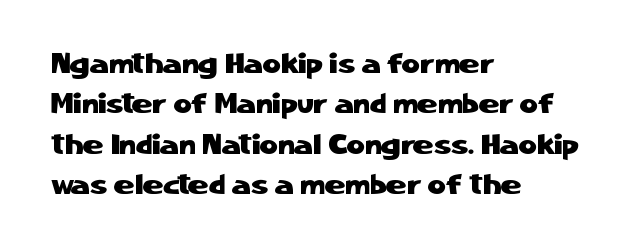
Q: Is the text italic (slanted)? A: No, it is upright.
Q: Is the typeface a serif or a sans-serif typeface? A: Sans-serif.
Q: Is the text underlined? A: No.
Q: How is the paragraph aligned? A: Left-aligned.
Q: Is the spacing between letters normal or unusually wide? A: Normal.
Q: Is the spacing between lines tight, normal or loose? A: Normal.
Q: Width (condensed, normal, or wide)? A: Normal.
Q: Stroke contrast? A: Low.
Q: x-height? A: Medium.
Q: Monospaced? A: No.
